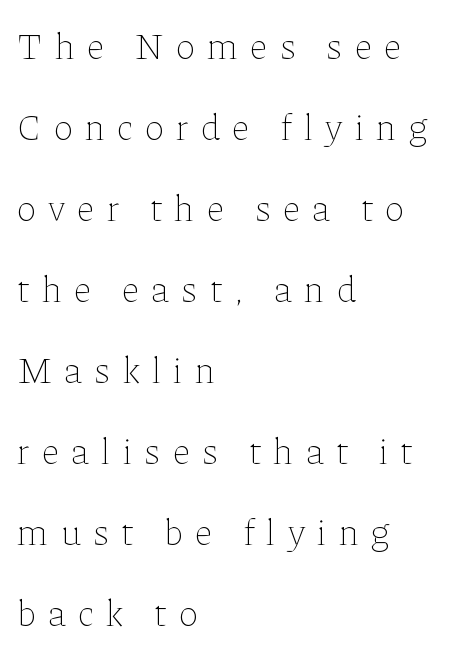
{"italic": "no", "bold": "no", "weight": "thin", "width": "normal", "stroke_contrast": "low", "x_height": "medium", "monospaced": "no", "underline": "no", "align": "left", "line_spacing": "loose", "line_spacing_ratio": 2.19, "letter_spacing": "wide", "letter_spacing_em": 0.33, "glyph_px": 37}
